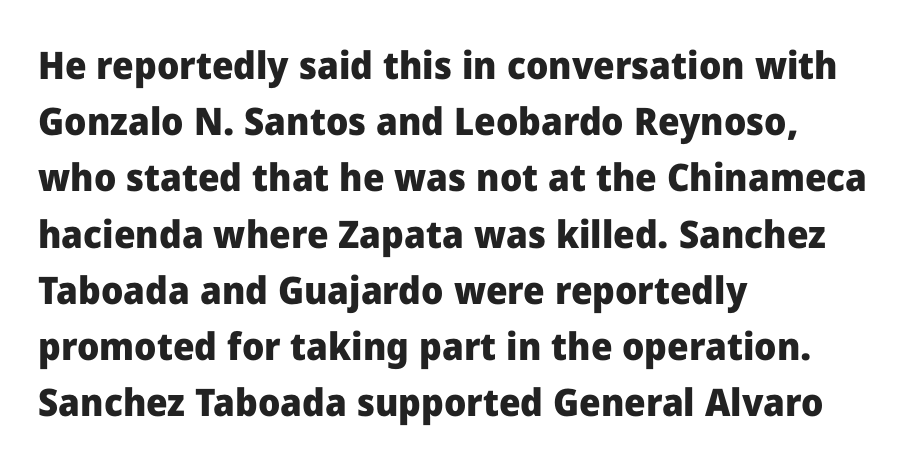
Interline gaps are of average width in this sample. All the whitespace from short lines collects on the right. Weight: bold. Varying glyph widths throughout — classic text-font behaviour. Each word holds together tightly as a unit, with standard inter-letter gaps. The space directly below the letters is spotless.
